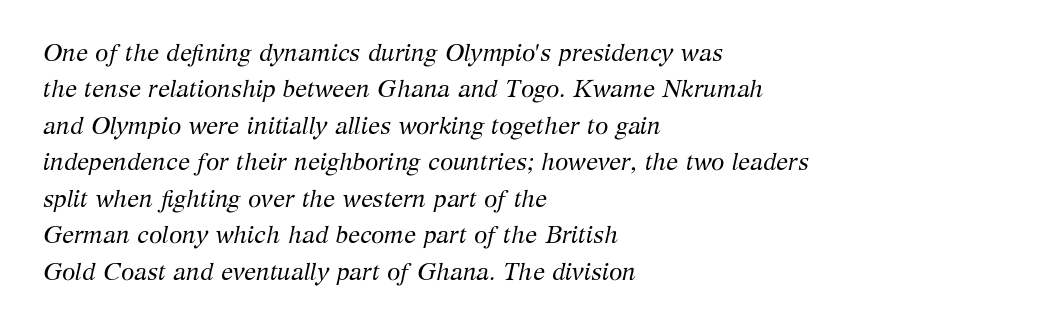
Q: Is the text bold? A: No.
Q: Is the text italic (slanted)? A: Yes, it leans right by about 12 degrees.
Q: Is the text underlined? A: No.
Q: How is the paragraph aligned? A: Left-aligned.
Q: Is the spacing between letters normal or unusually wide? A: Normal.
Q: Is the spacing between lines tight, normal or loose? A: Normal.
